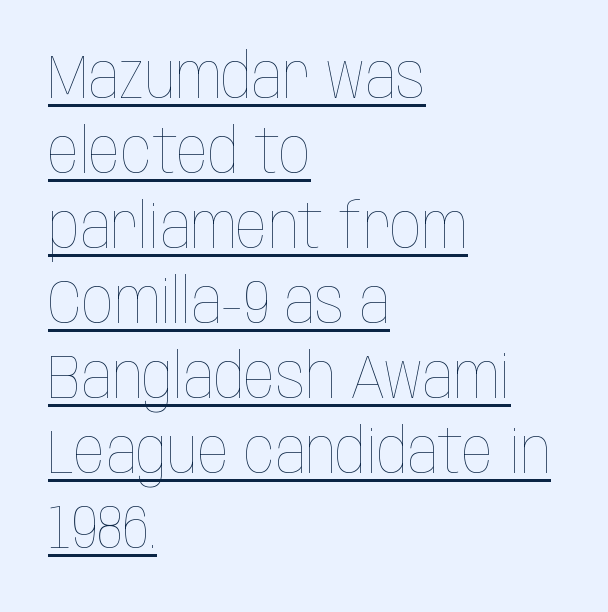
Counters stay open thanks to moderate or lighter strokes. Nothing unusual about the tracking: characters are spaced as the font intends. Vertical strokes here are truly vertical. These characters rest on top of a visible drawn line. Every row of glyphs begins at an identical x-position on the left. A typesetter would call this proportional, since set widths differ per character.
